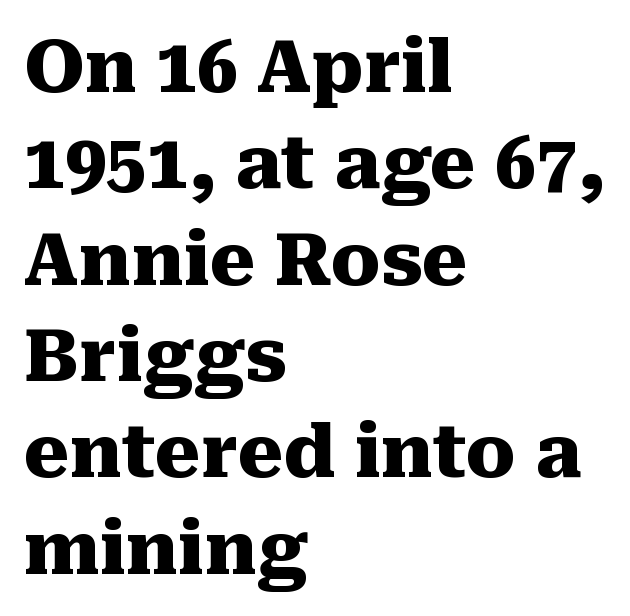
Q: Is the text bold? A: Yes.
Q: Is the text italic (slanted)? A: No, it is upright.
Q: Is the typeface a serif or a sans-serif typeface? A: Serif.
Q: Is the text underlined? A: No.
Q: How is the paragraph aligned? A: Left-aligned.
Q: Is the spacing between letters normal or unusually wide? A: Normal.
Q: Is the spacing between lines tight, normal or loose? A: Normal.
Q: Width (condensed, normal, or wide)? A: Normal.
Q: Stroke contrast? A: Medium.
Q: x-height? A: Medium.
Q: Monospaced? A: No.
